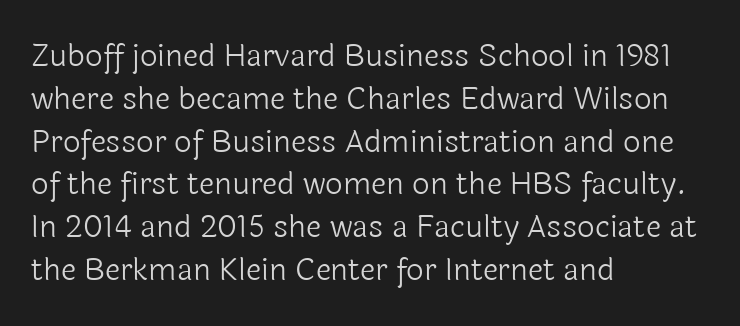
Q: Is the text bold? A: No.
Q: Is the text italic (slanted)? A: No, it is upright.
Q: Is the typeface a serif or a sans-serif typeface? A: Sans-serif.
Q: Is the text underlined? A: No.
Q: How is the paragraph aligned? A: Left-aligned.
Q: Is the spacing between letters normal or unusually wide? A: Normal.
Q: Is the spacing between lines tight, normal or loose? A: Normal.
Q: Width (condensed, normal, or wide)? A: Normal.
Q: x-height? A: Medium.
Q: Monospaced? A: No.
